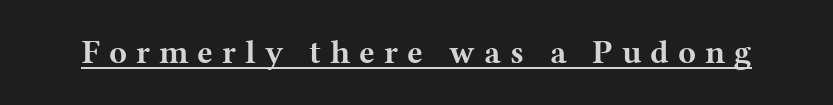
{"serif": "yes", "italic": "no", "bold": "yes", "weight": "bold", "width": "wide", "stroke_contrast": "medium", "x_height": "medium", "monospaced": "no", "underline": "yes", "letter_spacing": "wide", "letter_spacing_em": 0.27, "glyph_px": 33}
